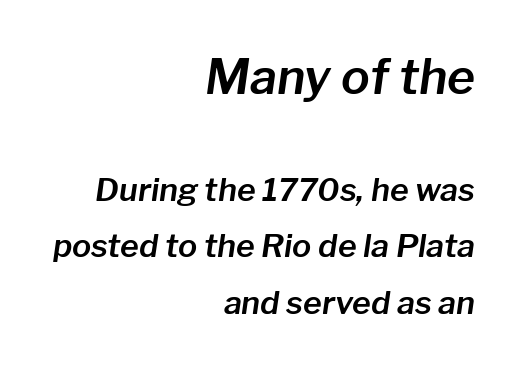
Nobody drew a line under any word here. In CSS terms this would be text-align: right. Inter-character spacing is left at the font's built-in metrics. The initial chunk of copy outweighs the following chunk in type size. You could not count columns in this text — the font is proportionally spaced.
